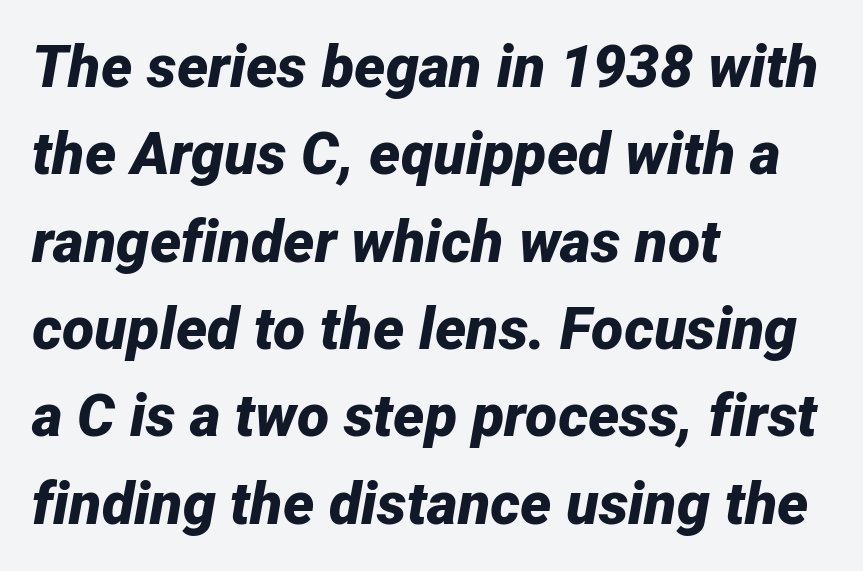
Q: Is the text bold? A: Yes.
Q: Is the text italic (slanted)? A: Yes, it leans right by about 12 degrees.
Q: Is the text underlined? A: No.
Q: How is the paragraph aligned? A: Left-aligned.
Q: Is the spacing between letters normal or unusually wide? A: Normal.
Q: Is the spacing between lines tight, normal or loose? A: Normal.
Q: Width (condensed, normal, or wide)? A: Normal.
Q: Stroke contrast? A: Low.
Q: x-height? A: Medium.
Q: Monospaced? A: No.
